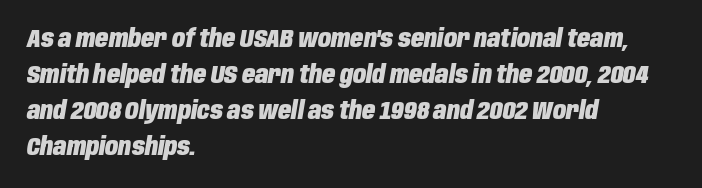
{"italic": "yes", "lean": "right", "slant_degrees": 10, "bold": "yes", "underline": "no", "align": "left", "line_spacing": "normal", "line_spacing_ratio": 1.5, "letter_spacing": "normal", "letter_spacing_em": 0.0, "glyph_px": 24}
